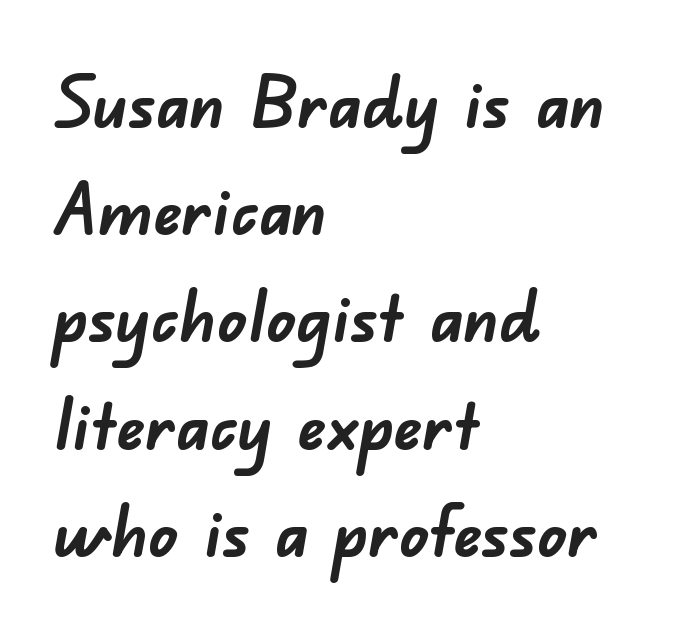
{"serif": "no", "bold": "yes", "weight": "semibold", "width": "normal", "stroke_contrast": "low", "x_height": "small", "monospaced": "no", "underline": "no", "align": "left", "line_spacing": "normal", "line_spacing_ratio": 1.51, "letter_spacing": "normal", "letter_spacing_em": 0.0, "glyph_px": 71}
